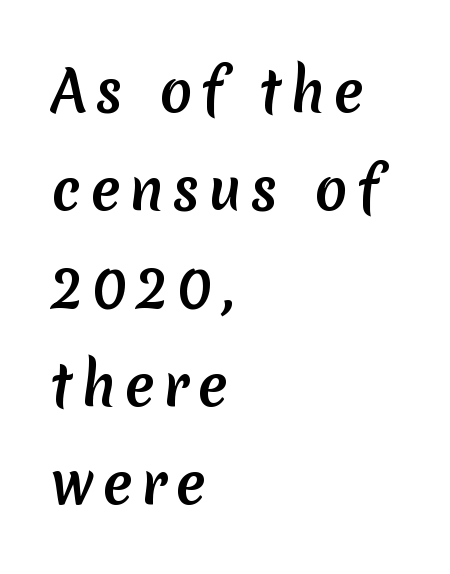
{"serif": "no", "bold": "yes", "weight": "semibold", "width": "normal", "stroke_contrast": "low", "x_height": "medium", "monospaced": "no", "underline": "no", "align": "left", "line_spacing_ratio": 1.78, "glyph_px": 55}
